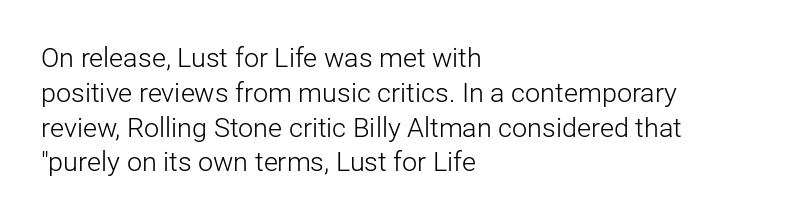
This sample keeps an unexceptional amount of space between lines. Characters remain perfectly vertical along every line. The gap between lines stays unmarked. Is this a heavy cut? Hardly; it is regular or lighter.
